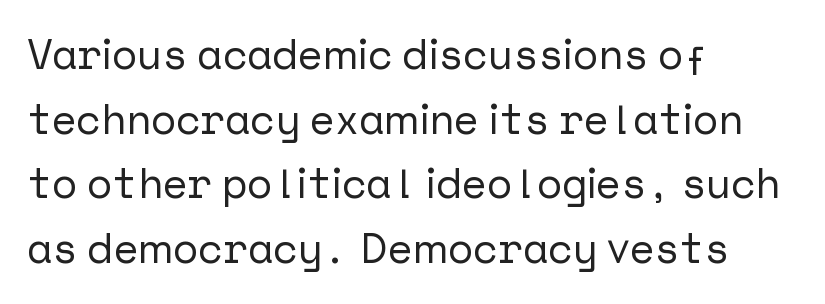
Note: no serifs on the glyphs. Is the letter spacing exaggerated? No — it looks like the ordinary default. Layout note: lines flush left. Letters rest on an invisible, unmarked baseline. This is the regular roman posture of the typeface. Baseline-to-baseline distance is the conventional proportion of letter height.
